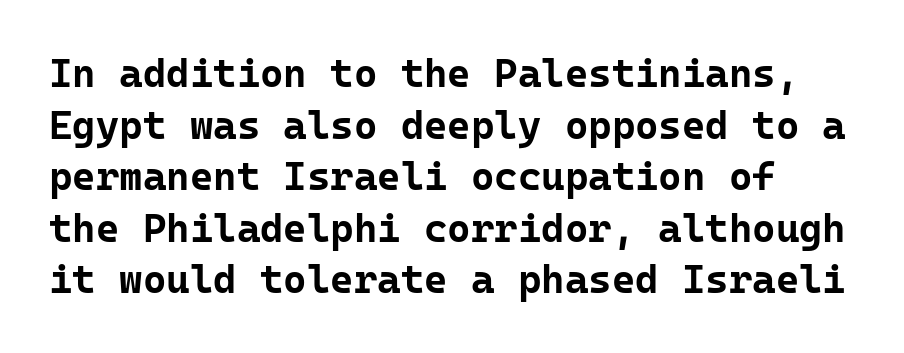
Caption: bold face, heavy strokes. Each letter, wide or thin by design, is forced into the same width here. You could call the tracking neutral — neither tight nor loose. The gap between lines stays unmarked. This sample uses a sans-serif face.
